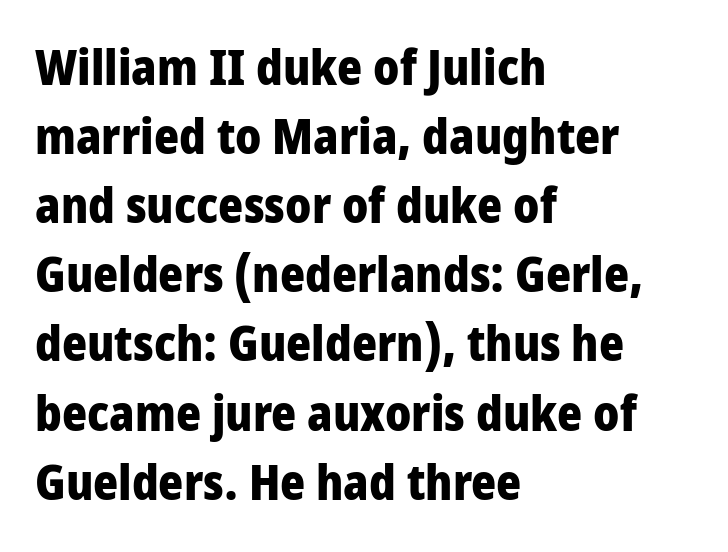
The image shows 48 px heavy, condensed sans-serif type, upright; set left-aligned, normal line spacing (1.44x), normal letter spacing, not underlined; low stroke contrast and a large x-height.
